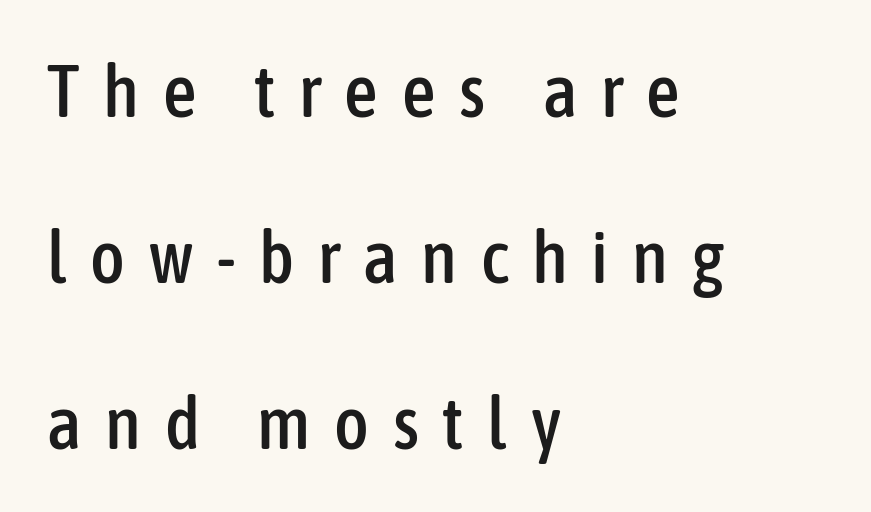
The image shows 74 px condensed sans-serif type, upright; set left-aligned, loose line spacing (2.24x), unusually wide letter spacing (+0.32 em), not underlined; low stroke contrast and a medium x-height.
